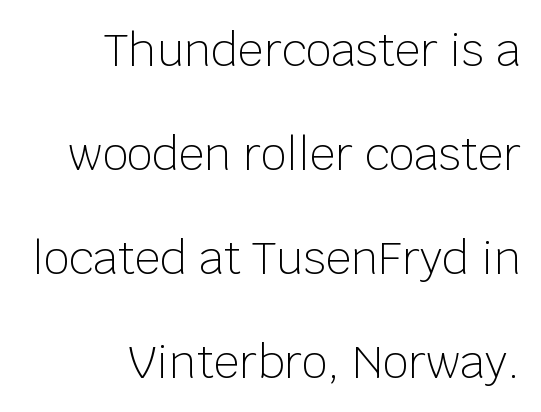
{"serif": "no", "italic": "no", "bold": "no", "weight": "light", "width": "normal", "stroke_contrast": "low", "x_height": "large", "monospaced": "no", "underline": "no", "align": "right", "line_spacing": "loose", "line_spacing_ratio": 2.31, "letter_spacing": "normal", "letter_spacing_em": 0.0, "glyph_px": 45}
